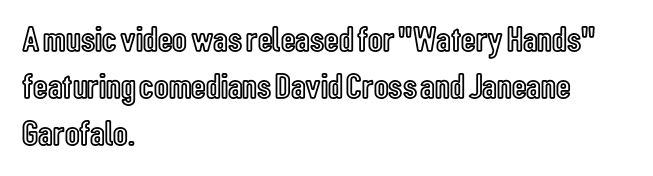
Lines of text with bare space underneath. Line beginnings align vertically; line endings do not. Rendered with straight, roman letterforms. Baseline-to-baseline distance is the conventional proportion of letter height.
